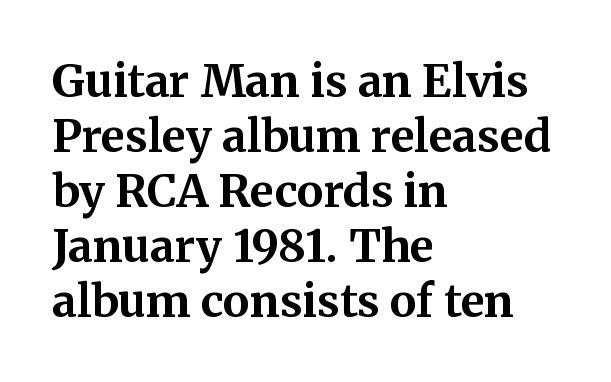
{"serif": "yes", "italic": "no", "bold": "yes", "weight": "bold", "width": "normal", "stroke_contrast": "medium", "x_height": "medium", "monospaced": "no", "underline": "no", "align": "left", "line_spacing_ratio": 1.22, "letter_spacing": "normal", "letter_spacing_em": 0.0, "glyph_px": 45}
